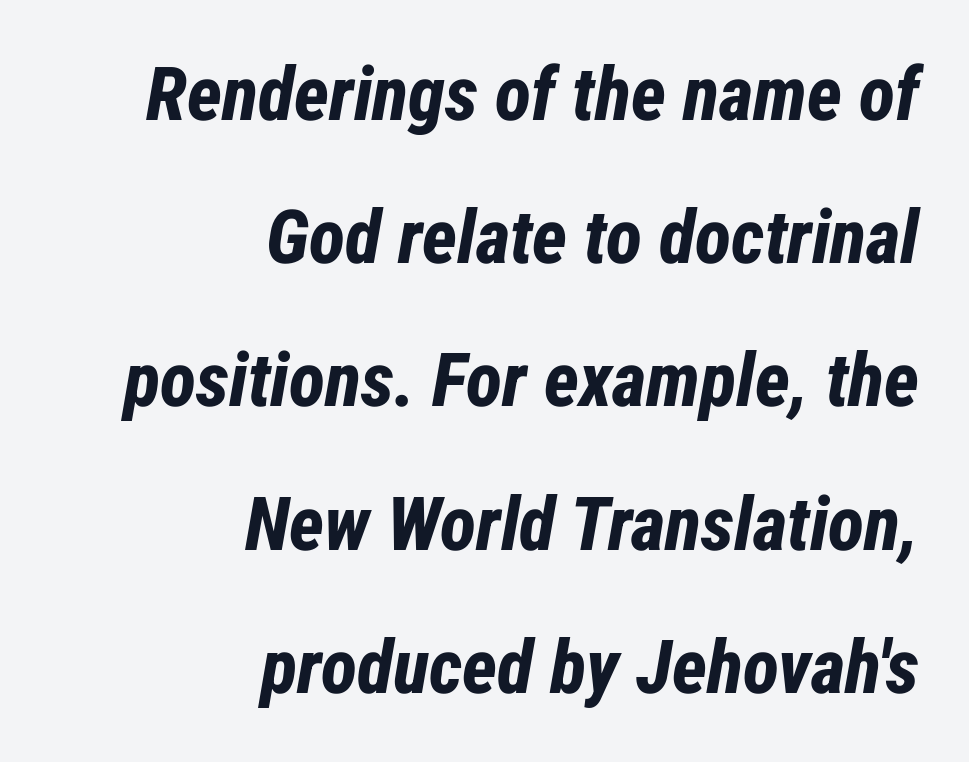
The image shows 75 px bold, condensed type, italic (leaning right); set right-aligned, loose line spacing (1.91x), normal letter spacing, not underlined; low stroke contrast and a medium x-height.
